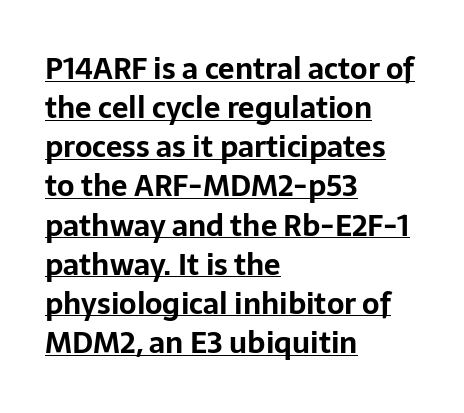
Typeset ragged right — the left edge is the straight one. Quick note: not italic, upright. Like a heading marked for emphasis, these lines bear an underscore. The letters advance in unequal steps, a hallmark of proportional type. Rows of type keep a routine distance in the vertical direction. Every letter is thick-stroked: bold, no question.
